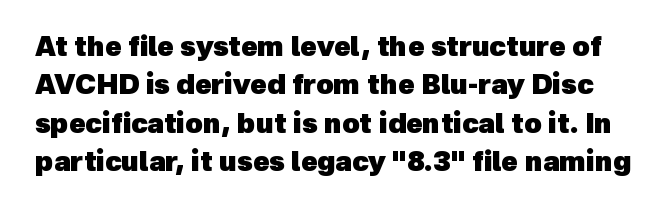
The image shows 27 px bold type; set normal line spacing (1.42x), normal letter spacing, not underlined.
